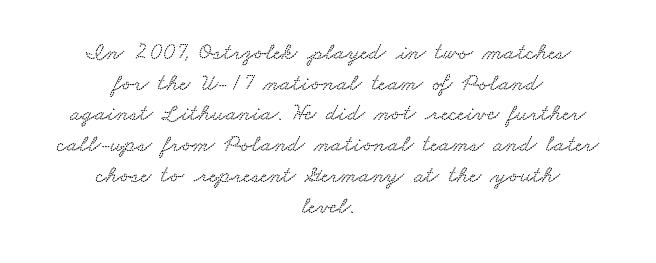
Q: Is the text underlined? A: No.
Q: How is the paragraph aligned? A: Centered.
Q: Is the spacing between letters normal or unusually wide? A: Normal.
Q: Is the spacing between lines tight, normal or loose? A: Normal.
